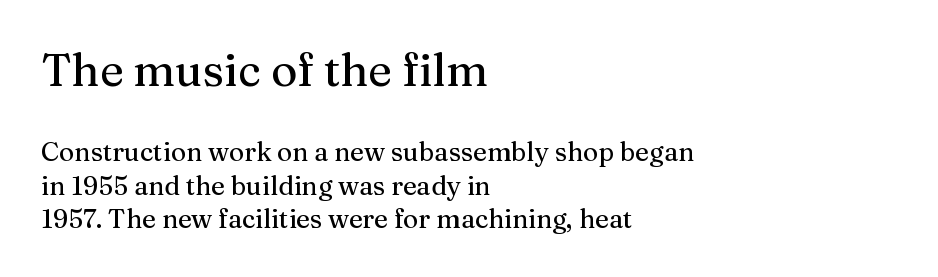
Q: Is the text italic (slanted)? A: No, it is upright.
Q: Is the typeface a serif or a sans-serif typeface? A: Serif.
Q: Is the text underlined? A: No.
Q: How is the paragraph aligned? A: Left-aligned.
Q: Is the spacing between letters normal or unusually wide? A: Normal.
Q: Is the spacing between lines tight, normal or loose? A: Normal.
Q: Which block of text is set in a larger size, the first (top) or the second (bottom)? A: The first (top) one.
Q: Width (condensed, normal, or wide)? A: Normal.
Q: Stroke contrast? A: Medium.
Q: x-height? A: Medium.
Q: Monospaced? A: No.
